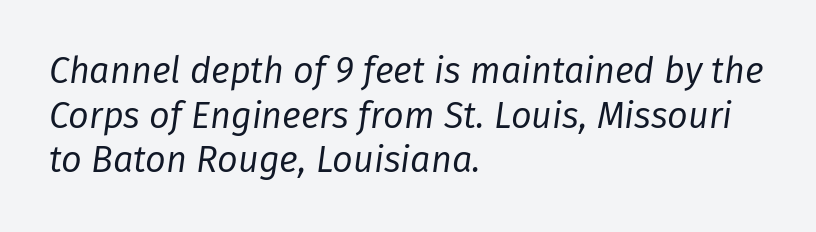
Q: Is the text bold? A: No.
Q: Is the text italic (slanted)? A: Yes, it leans right by about 8 degrees.
Q: Is the text underlined? A: No.
Q: How is the paragraph aligned? A: Left-aligned.
Q: Is the spacing between letters normal or unusually wide? A: Normal.
Q: Width (condensed, normal, or wide)? A: Normal.
Q: Stroke contrast? A: Low.
Q: x-height? A: Medium.
Q: Monospaced? A: No.
